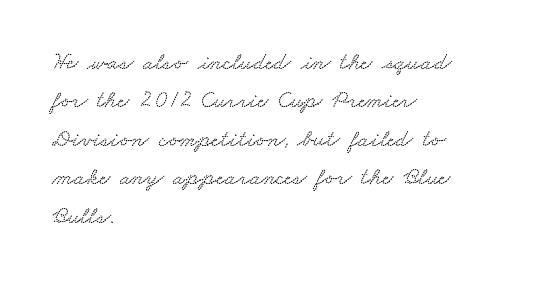
The image shows 24 px text type; set left-aligned, normal line spacing (1.6x), normal letter spacing, not underlined.
